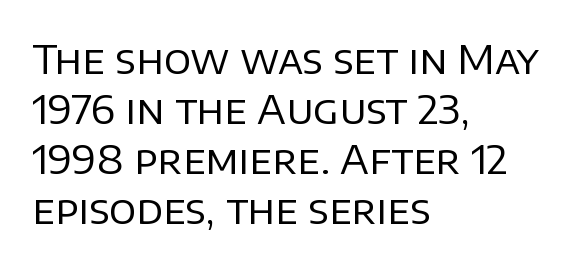
The image shows 40 px regular-weight sans-serif type, upright; set left-aligned, normal line spacing (1.25x), normal letter spacing, not underlined; low stroke contrast and a large x-height.
